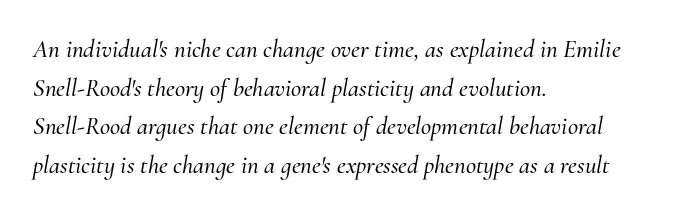
The designer left line spacing at the default. A bare baseline throughout the passage. Rendered with sloped, italic letterforms. The compositor pushed each line to the left boundary.
